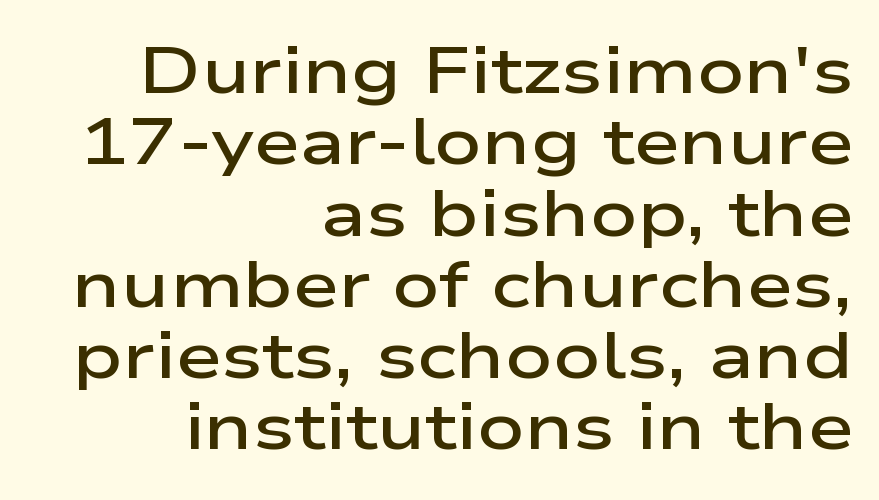
The passage shown is typed in a proportional face where columns would drift. This sample uses plain, unmodified letter spacing. As a designer I'd log this as weight 600, semibold. A flush-right, rag-left setting is used for this passage. Students, observe: this is what under-led, compact text looks like.
